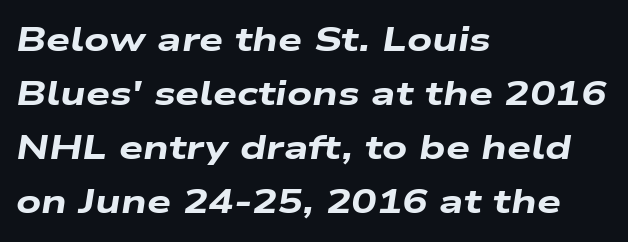
{"italic": "yes", "lean": "right", "slant_degrees": 9, "bold": "yes", "weight": "heavy", "width": "wide", "stroke_contrast": "low", "x_height": "medium", "monospaced": "no", "underline": "no", "align": "left", "line_spacing": "normal", "line_spacing_ratio": 1.59, "letter_spacing": "normal", "letter_spacing_em": 0.0, "glyph_px": 34}
